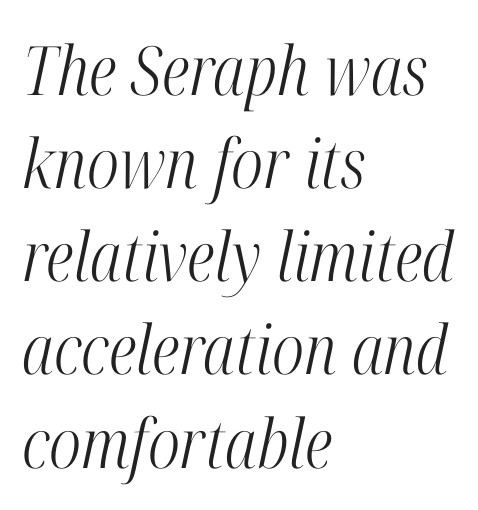
The specimen reads as italic at a glance. Regarding leading, the lines here are spaced in the standard way. Stroke terminals: seriffed. Characters follow at the spacing the type designer built in. Words float on clear page, feet unadorned. Each stroke keeps to a modest, everyday thickness or less.
